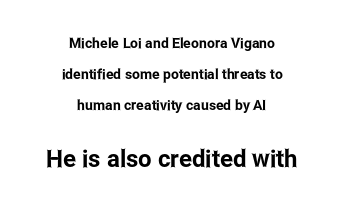
Q: Is the text italic (slanted)? A: No, it is upright.
Q: Is the text underlined? A: No.
Q: How is the paragraph aligned? A: Centered.
Q: Is the spacing between letters normal or unusually wide? A: Normal.
Q: Is the spacing between lines tight, normal or loose? A: Loose.
Q: Which block of text is set in a larger size, the first (top) or the second (bottom)? A: The second (bottom) one.
